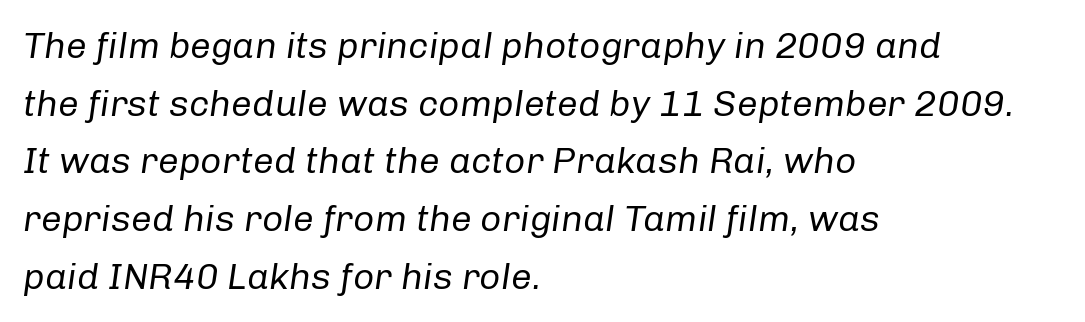
Q: Is the text bold? A: No.
Q: Is the text italic (slanted)? A: Yes, it leans right by about 8 degrees.
Q: Is the text underlined? A: No.
Q: How is the paragraph aligned? A: Left-aligned.
Q: Is the spacing between letters normal or unusually wide? A: Normal.
Q: Is the spacing between lines tight, normal or loose? A: Normal.
Q: Width (condensed, normal, or wide)? A: Normal.
Q: Stroke contrast? A: Low.
Q: x-height? A: Medium.
Q: Monospaced? A: No.
